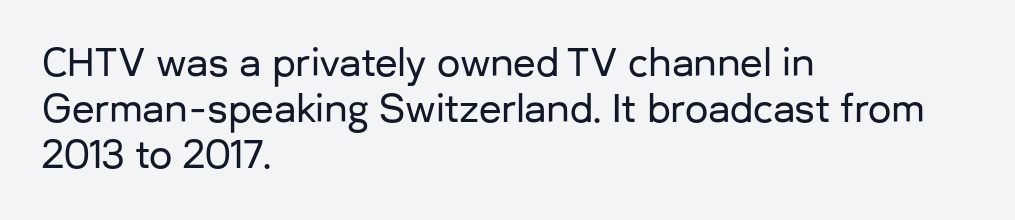
{"serif": "no", "italic": "no", "width": "normal", "stroke_contrast": "low", "x_height": "medium", "monospaced": "no", "underline": "no", "align": "left", "line_spacing_ratio": 1.24, "letter_spacing": "normal", "letter_spacing_em": 0.0, "glyph_px": 37}
